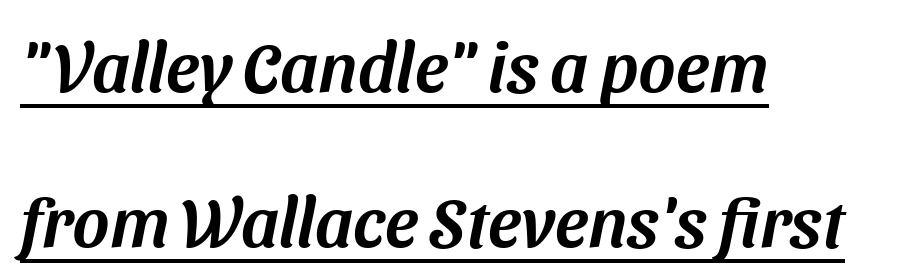
Q: Is the typeface a serif or a sans-serif typeface? A: Sans-serif.
Q: Is the text underlined? A: Yes.
Q: How is the paragraph aligned? A: Left-aligned.
Q: Is the spacing between letters normal or unusually wide? A: Normal.
Q: Is the spacing between lines tight, normal or loose? A: Loose.
Q: Width (condensed, normal, or wide)? A: Normal.
Q: Stroke contrast? A: Medium.
Q: x-height? A: Medium.
Q: Monospaced? A: No.
